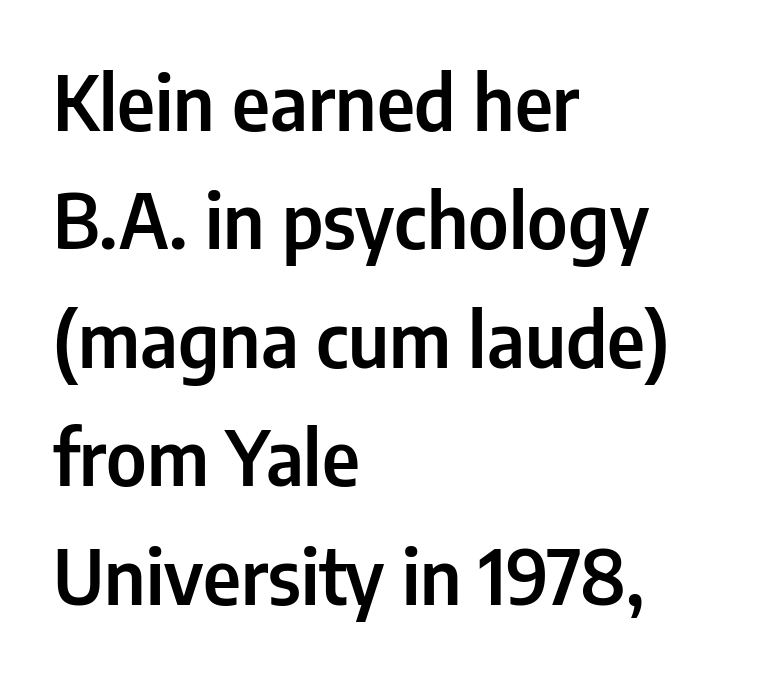
The typesetter chose a ragged-right arrangement here. Successive baselines arrive at the customary interval. Regarding serifs, this sample does without them. Tracking value appears to be zero — textbook default spacing. Quick note: not italic, upright.
